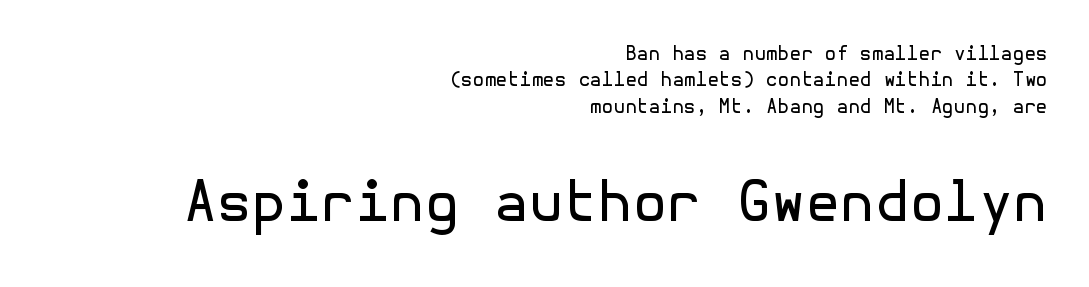
{"serif": "no", "italic": "no", "bold": "no", "weight": "regular", "width": "normal", "x_height": "medium", "underline": "no", "align": "right", "line_spacing": "normal", "line_spacing_ratio": 1.39, "letter_spacing": "normal", "letter_spacing_em": 0.0, "larger_block": "second", "size_ratio": 2.95, "glyph_px": 56}
